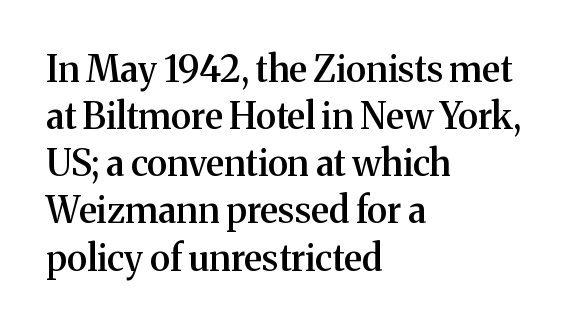
The image shows 36 px semibold serif type, upright; set left-aligned, normal line spacing (1.31x), normal letter spacing, not underlined; medium stroke contrast and a medium x-height.
